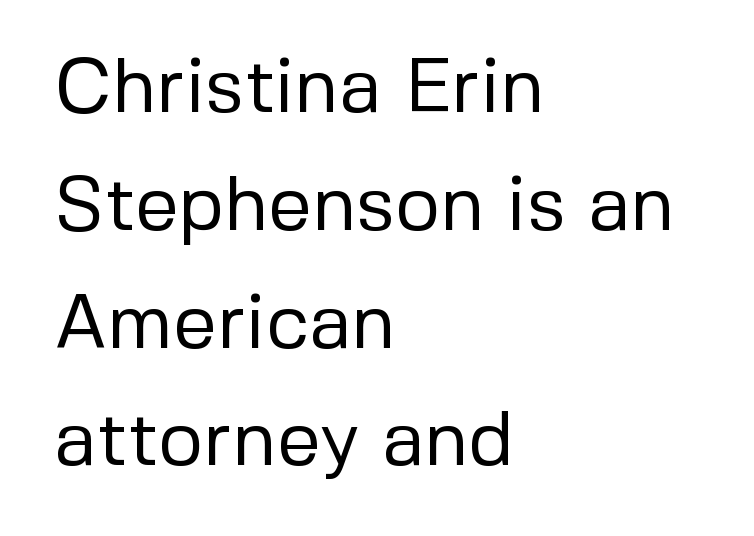
To sum up the face: it is a sans, with no serifs. Unmarked baselines from the first word to the last. The gaps between neighbouring characters are ordinary and unremarkable. On a weight scale, this lands at 450 or below. The rows are spaced the way most documents space them.
